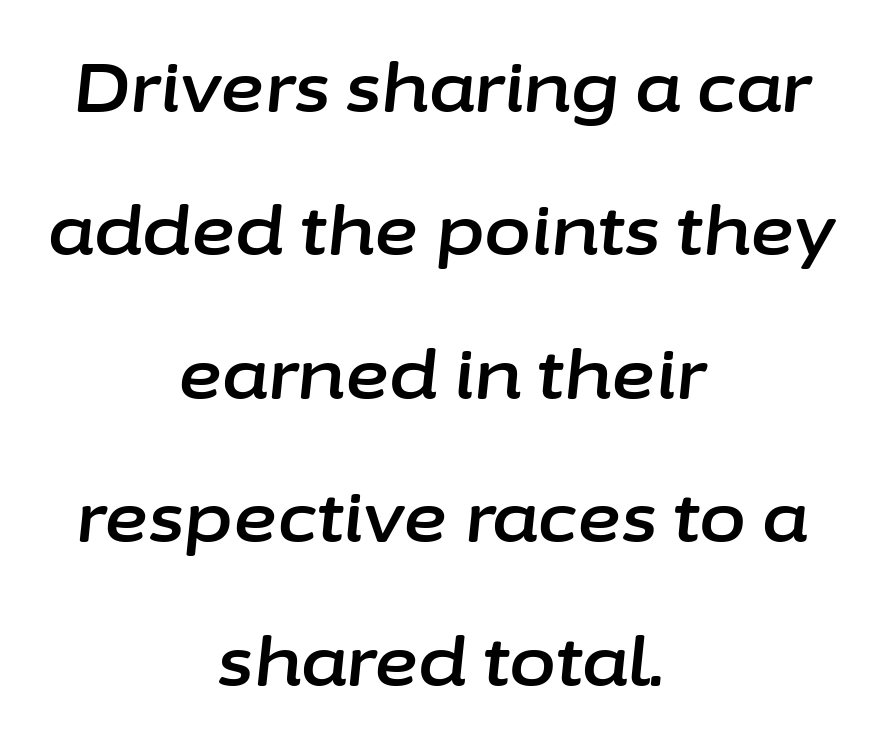
Italic? Definitely — the glyphs are oblique. Notice the wide empty band between every row — that's loose leading. Tracking here is standard; glyphs follow each other at the usual distance. Centered paragraph, ragged on both sides. Varying glyph widths throughout — classic text-font behaviour. The strip under each line holds only bare page.
